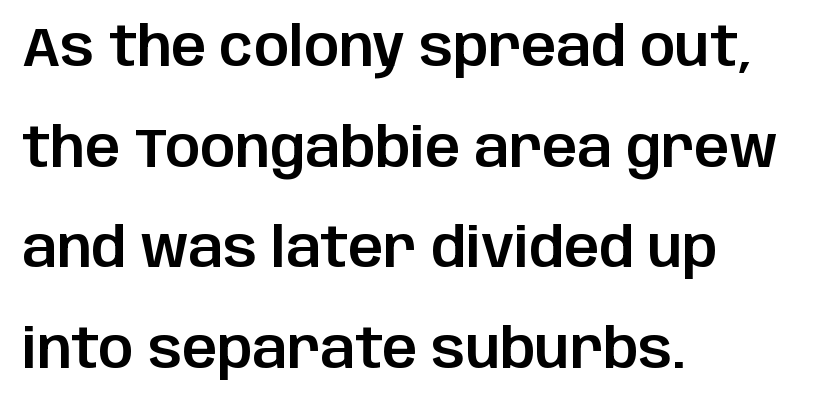
Q: Is the text italic (slanted)? A: No, it is upright.
Q: Is the typeface a serif or a sans-serif typeface? A: Sans-serif.
Q: Is the text underlined? A: No.
Q: How is the paragraph aligned? A: Left-aligned.
Q: Is the spacing between letters normal or unusually wide? A: Normal.
Q: Width (condensed, normal, or wide)? A: Normal.
Q: Stroke contrast? A: Low.
Q: x-height? A: Large.
Q: Monospaced? A: No.
